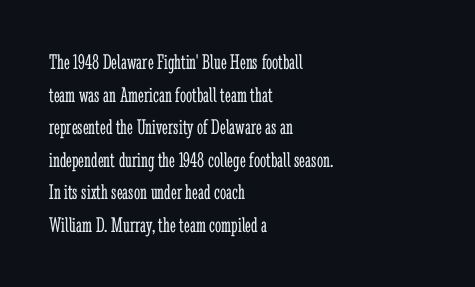
Q: Is the text bold? A: No.
Q: Is the text italic (slanted)? A: No, it is upright.
Q: Is the text underlined? A: No.
Q: How is the paragraph aligned? A: Left-aligned.
Q: Is the spacing between letters normal or unusually wide? A: Normal.
Q: Is the spacing between lines tight, normal or loose? A: Normal.
